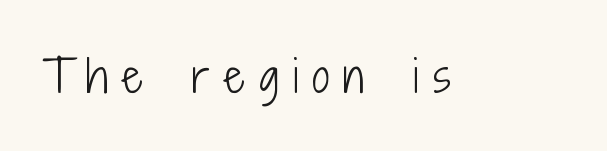
The image shows 44 px light, condensed sans-serif type, upright; set unusually wide letter spacing (+0.32 em), not underlined; low stroke contrast and a medium x-height.
